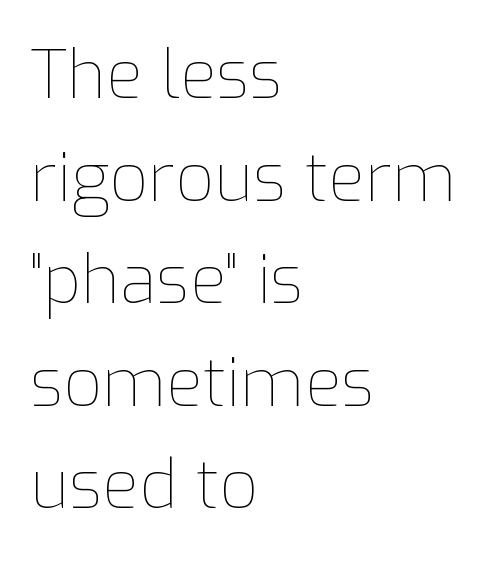
These lines are rendered in a variable-pitch font. The type is set solid horizontally, with unmodified tracking. Ink coverage per letter is moderate at most. Lines of text with bare space underneath. The designer left line spacing at the default.
